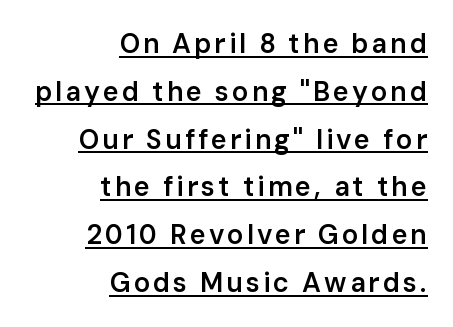
{"italic": "no", "bold": "semi", "underline": "yes", "align": "right", "line_spacing_ratio": 1.77, "glyph_px": 27}
